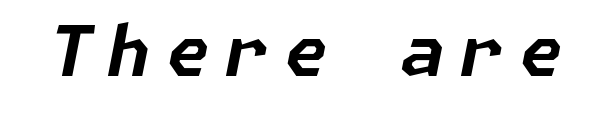
{"italic": "yes", "lean": "right", "slant_degrees": 11, "bold": "yes", "weight": "bold", "width": "normal", "stroke_contrast": "low", "x_height": "medium", "underline": "no", "letter_spacing": "wide", "letter_spacing_em": 0.22, "glyph_px": 70}
